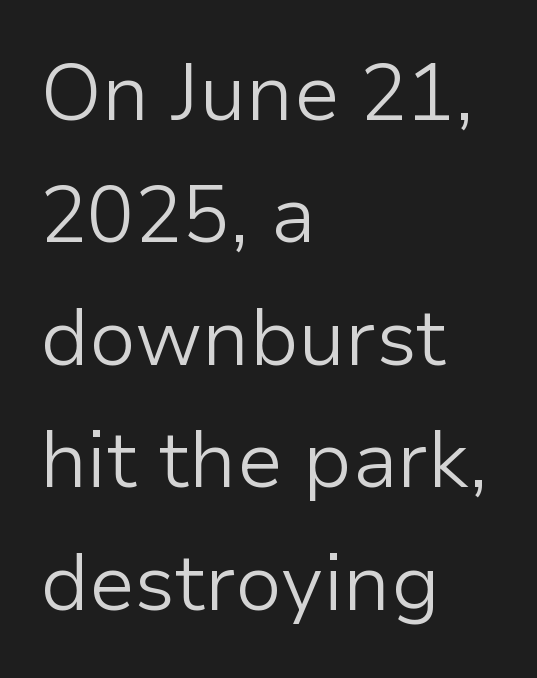
The image shows 79 px light sans-serif type, upright; set left-aligned, normal line spacing (1.55x), normal letter spacing, not underlined; low stroke contrast and a medium x-height.
